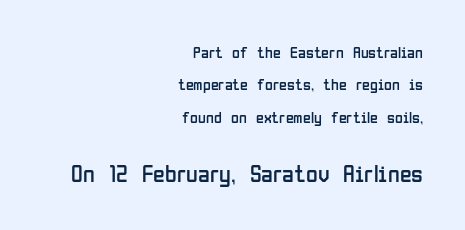
The image shows 24 px text type, upright; set right-aligned, loose line spacing (2.02x), normal letter spacing, not underlined; the second (bottom) block is 1.5x larger.
